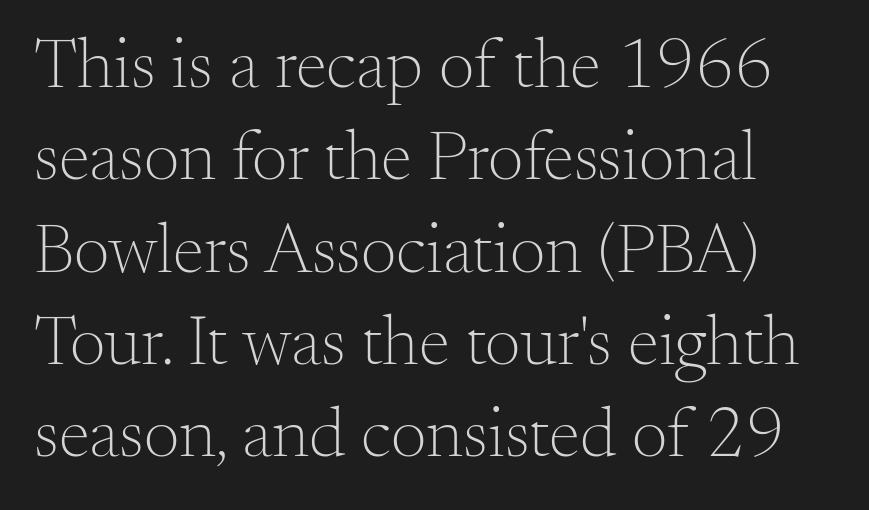
Q: Is the text bold? A: No.
Q: Is the text italic (slanted)? A: No, it is upright.
Q: Is the typeface a serif or a sans-serif typeface? A: Serif.
Q: Is the text underlined? A: No.
Q: Is the spacing between letters normal or unusually wide? A: Normal.
Q: Is the spacing between lines tight, normal or loose? A: Normal.
Q: Width (condensed, normal, or wide)? A: Normal.
Q: Stroke contrast? A: Medium.
Q: x-height? A: Small.
Q: Monospaced? A: No.
